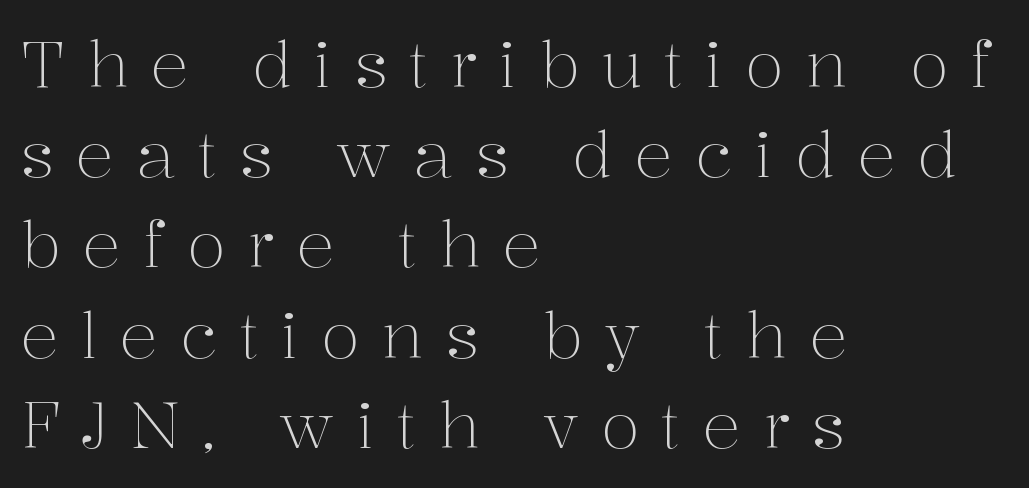
Q: Is the text bold? A: No.
Q: Is the text italic (slanted)? A: No, it is upright.
Q: Is the typeface a serif or a sans-serif typeface? A: Serif.
Q: Is the text underlined? A: No.
Q: How is the paragraph aligned? A: Left-aligned.
Q: Is the spacing between letters normal or unusually wide? A: Unusually wide.
Q: Is the spacing between lines tight, normal or loose? A: Normal.
Q: Width (condensed, normal, or wide)? A: Normal.
Q: Stroke contrast? A: Medium.
Q: x-height? A: Medium.
Q: Monospaced? A: No.
